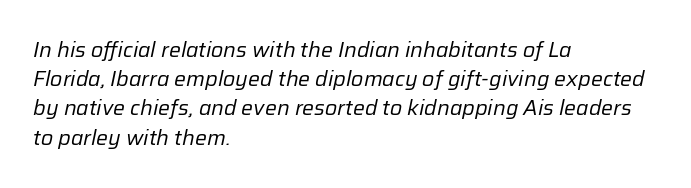
{"italic": "yes", "lean": "right", "slant_degrees": 12, "bold": "no", "underline": "no", "align": "left", "line_spacing": "normal", "line_spacing_ratio": 1.39, "letter_spacing": "normal", "letter_spacing_em": 0.0, "glyph_px": 21}
